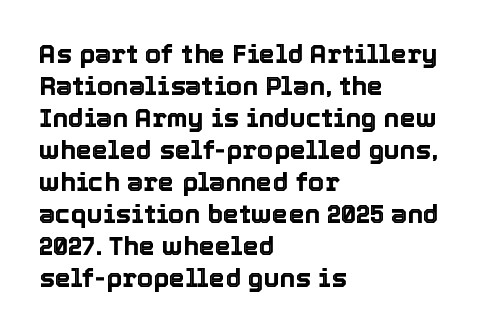
Q: Is the text italic (slanted)? A: No, it is upright.
Q: Is the text underlined? A: No.
Q: How is the paragraph aligned? A: Left-aligned.
Q: Is the spacing between letters normal or unusually wide? A: Normal.
